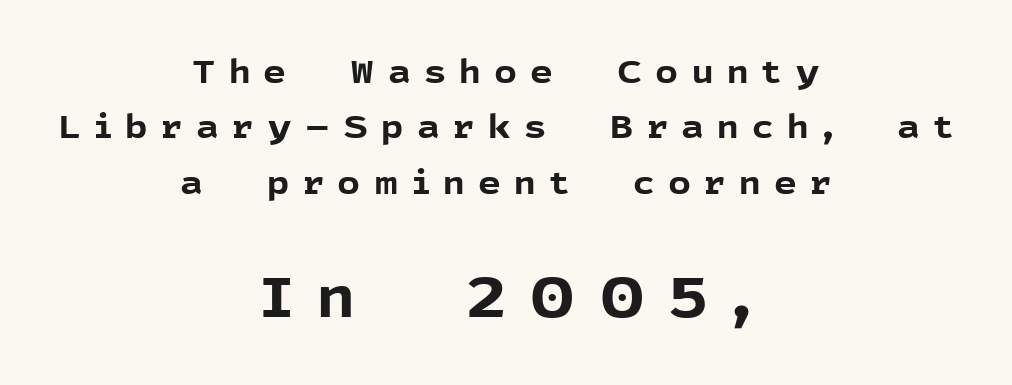
{"serif": "no", "italic": "no", "bold": "yes", "weight": "bold", "width": "normal", "x_height": "medium", "monospaced": "no", "underline": "no", "align": "center", "line_spacing_ratio": 1.73, "letter_spacing": "wide", "letter_spacing_em": 0.41, "larger_block": "second", "size_ratio": 1.75, "glyph_px": 56}
